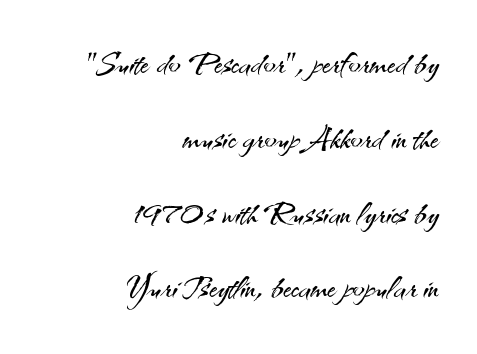
The image shows 44 px light sans-serif type; set right-aligned, normal line spacing (1.7x), normal letter spacing, not underlined; medium stroke contrast and a small x-height.
